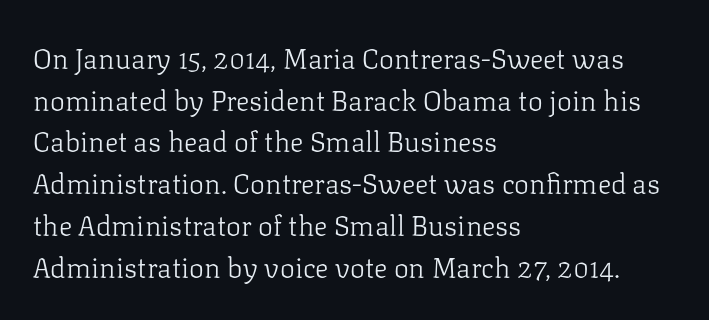
Descenders are the only things crossing below the line. The designer went with a serif here, giving each stem small feet. How would I describe the line gaps? Plain and ordinary. Proportional: the letters do not fall into vertical columns.
